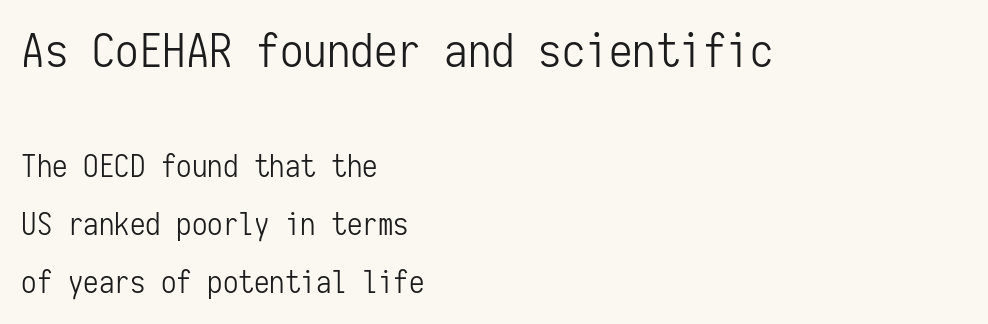
{"serif": "no", "italic": "no", "bold": "no", "weight": "light", "width": "condensed", "stroke_contrast": "low", "x_height": "medium", "monospaced": "yes", "underline": "no", "align": "left", "line_spacing_ratio": 1.87, "letter_spacing": "normal", "letter_spacing_em": 0.0, "larger_block": "first", "size_ratio": 1.52, "glyph_px": 47}
